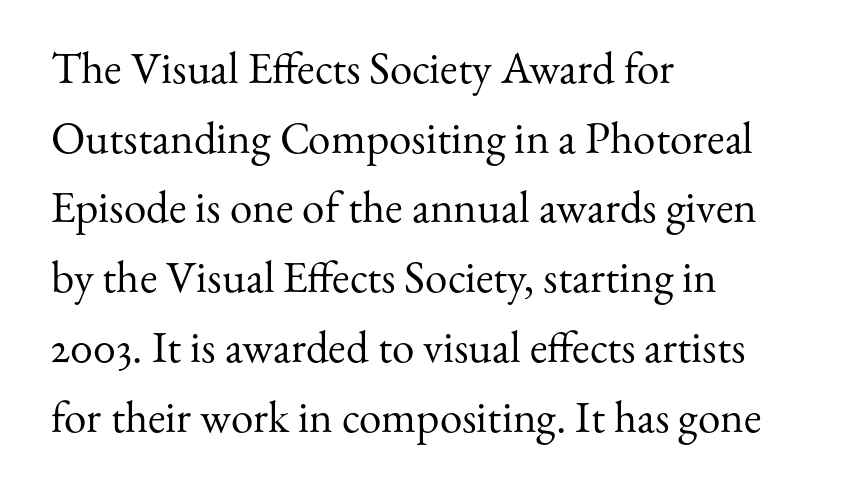
Q: Is the text bold? A: No.
Q: Is the text italic (slanted)? A: No, it is upright.
Q: Is the typeface a serif or a sans-serif typeface? A: Serif.
Q: Is the text underlined? A: No.
Q: How is the paragraph aligned? A: Left-aligned.
Q: Is the spacing between letters normal or unusually wide? A: Normal.
Q: Is the spacing between lines tight, normal or loose? A: Normal.
Q: Width (condensed, normal, or wide)? A: Normal.
Q: Stroke contrast? A: Medium.
Q: x-height? A: Small.
Q: Monospaced? A: No.
